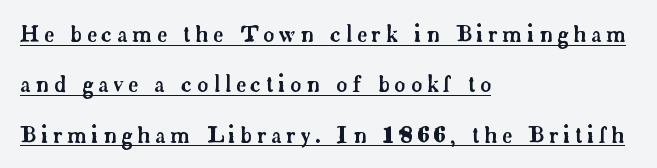
The passage shown stacks its lines with a broad gap. Characters remain perfectly vertical along every line. Typeset ragged right — the left edge is the straight one. You can see a thin bar hugging the bottom of the glyphs. Students, note that the glyphs here are deliberately spaced far apart.
